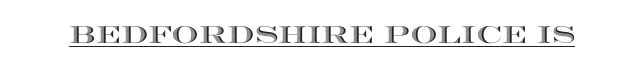
Q: Is the text italic (slanted)? A: No, it is upright.
Q: Is the text underlined? A: Yes.
Q: Is the spacing between letters normal or unusually wide? A: Normal.
